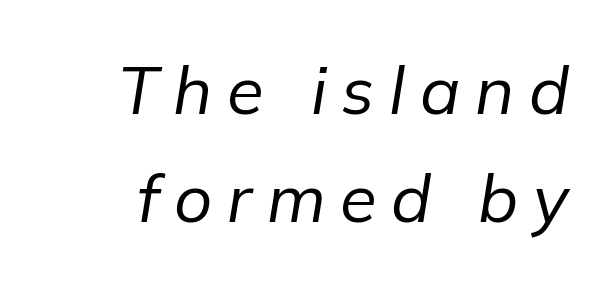
Q: Is the text bold? A: No.
Q: Is the text italic (slanted)? A: Yes, it leans right by about 9 degrees.
Q: Is the text underlined? A: No.
Q: Is the spacing between letters normal or unusually wide? A: Unusually wide.
Q: Is the spacing between lines tight, normal or loose? A: Normal.
Q: Width (condensed, normal, or wide)? A: Normal.
Q: Stroke contrast? A: Low.
Q: x-height? A: Medium.
Q: Monospaced? A: No.
